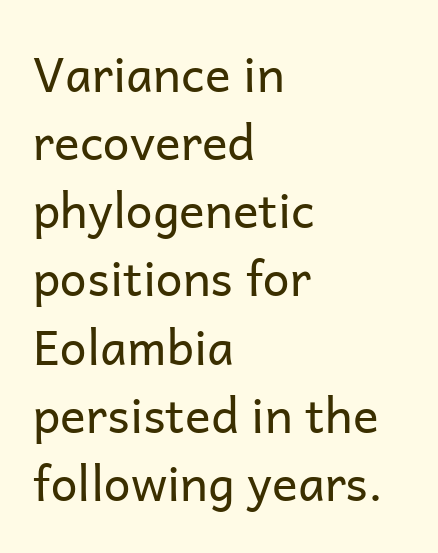
The image shows 48 px regular-weight sans-serif type, upright; set left-aligned, normal line spacing (1.42x), normal letter spacing, not underlined; low stroke contrast and a medium x-height.
